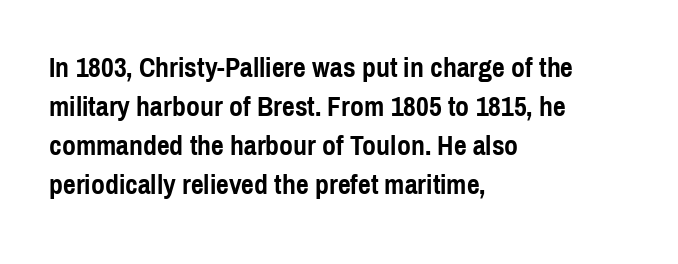
The passage shown has conventional tracking throughout. Posture: upright roman. Only glyphs here, with clear space below each row. The compositor pushed each line to the left boundary.
